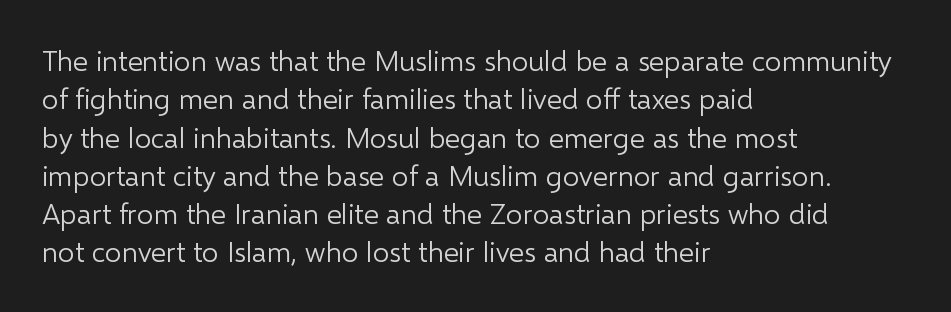
No extra tracking has been applied to these lines. Quick note: interline space is typical. Bare-footed words on every line. The passage shown is typed in a proportional face where columns would drift. A light-to-regular cut is what we see here.
